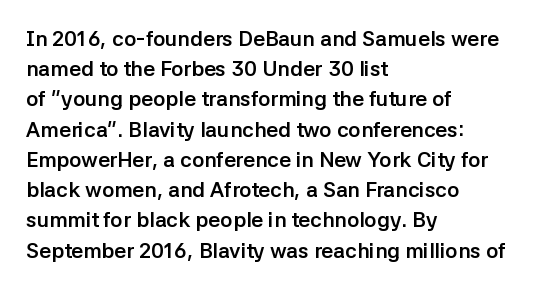
The image shows 21 px bold type, upright; set left-aligned, normal line spacing (1.44x), normal letter spacing, not underlined.
